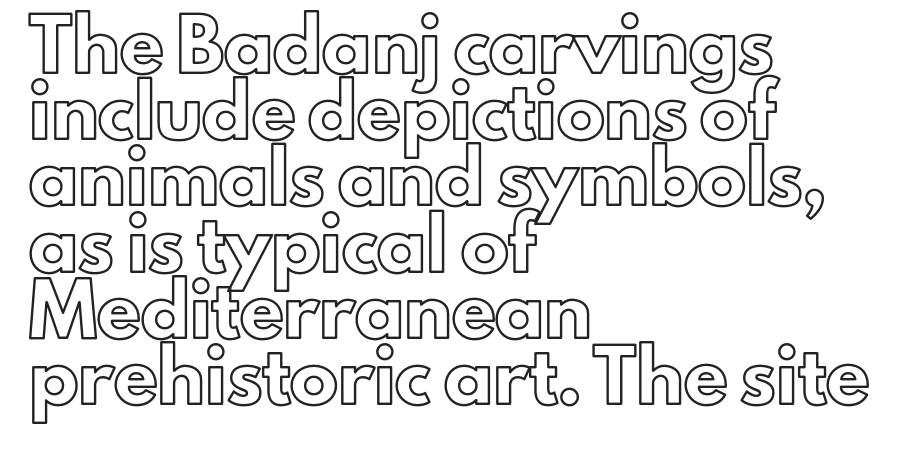
The image shows 48 px text type, upright; set left-aligned, normal line spacing (1.38x), normal letter spacing, not underlined; a small x-height.
